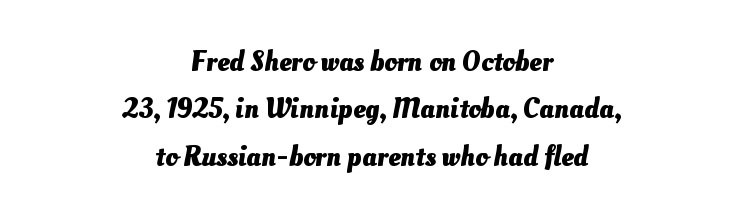
{"bold": "yes", "weight": "heavy", "width": "normal", "stroke_contrast": "medium", "x_height": "small", "monospaced": "no", "underline": "no", "align": "center", "line_spacing": "normal", "line_spacing_ratio": 1.69, "letter_spacing": "normal", "letter_spacing_em": 0.0, "glyph_px": 28}
